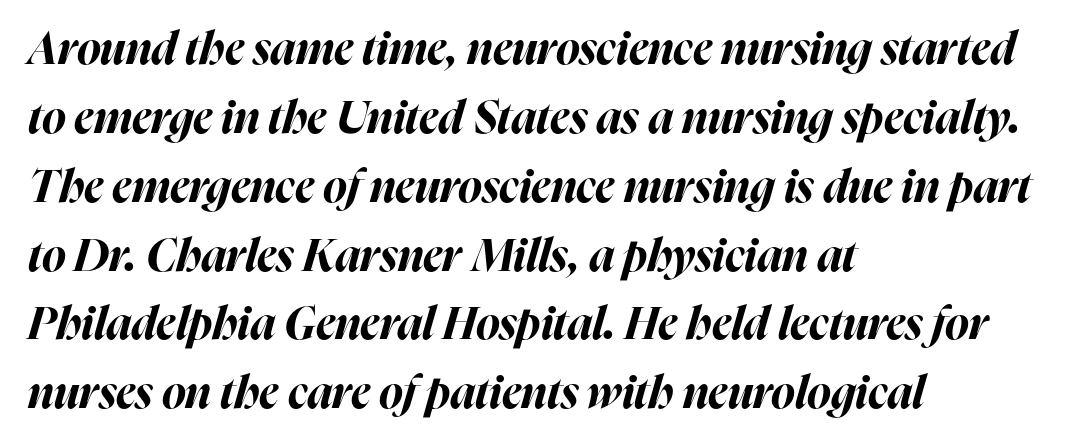
{"italic": "yes", "lean": "right", "slant_degrees": 16, "bold": "yes", "weight": "bold", "width": "normal", "stroke_contrast": "high", "x_height": "medium", "monospaced": "no", "underline": "no", "align": "left", "line_spacing": "normal", "line_spacing_ratio": 1.53, "letter_spacing": "normal", "letter_spacing_em": 0.0, "glyph_px": 45}
